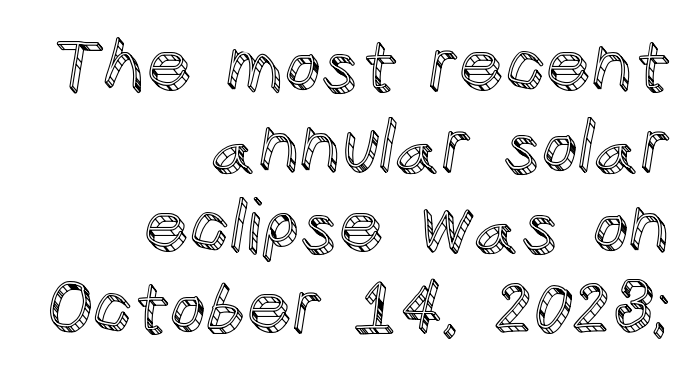
Q: Is the text italic (slanted)? A: Yes.
Q: Is the text underlined? A: No.
Q: How is the paragraph aligned? A: Right-aligned.
Q: Is the spacing between letters normal or unusually wide? A: Normal.
Q: Is the spacing between lines tight, normal or loose? A: Tight.
Q: Width (condensed, normal, or wide)? A: Normal.
Q: x-height? A: Large.
Q: Monospaced? A: No.
